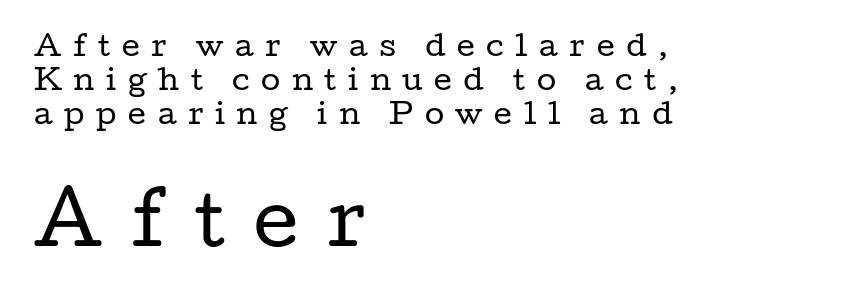
{"serif": "yes", "italic": "no", "bold": "no", "weight": "regular", "width": "wide", "stroke_contrast": "low", "x_height": "medium", "monospaced": "no", "underline": "no", "align": "left", "line_spacing_ratio": 1.21, "letter_spacing": "wide", "letter_spacing_em": 0.41, "larger_block": "second", "size_ratio": 2.5, "glyph_px": 70}
